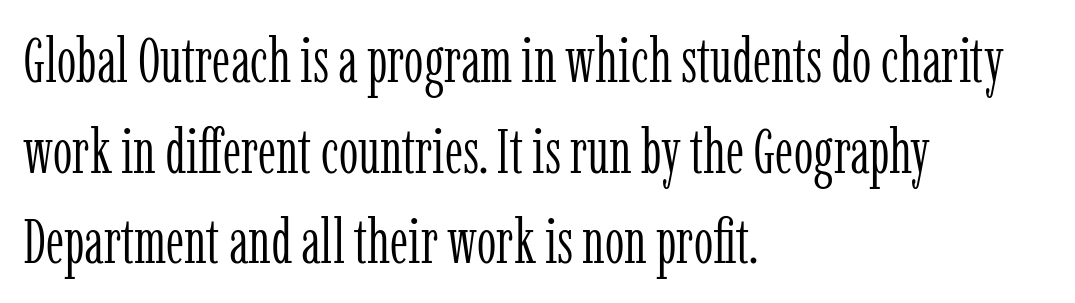
The image shows 62 px light, condensed serif type, upright; set left-aligned, normal line spacing (1.46x), normal letter spacing, not underlined; low stroke contrast and a medium x-height.
